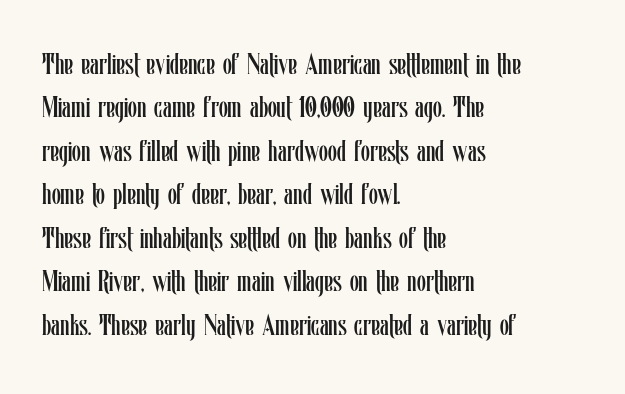
Q: Is the text bold? A: No.
Q: Is the text italic (slanted)? A: No, it is upright.
Q: Is the text underlined? A: No.
Q: How is the paragraph aligned? A: Left-aligned.
Q: Is the spacing between letters normal or unusually wide? A: Normal.
Q: Is the spacing between lines tight, normal or loose? A: Normal.
Q: Width (condensed, normal, or wide)? A: Condensed.
Q: Stroke contrast? A: Low.
Q: x-height? A: Medium.
Q: Monospaced? A: No.
